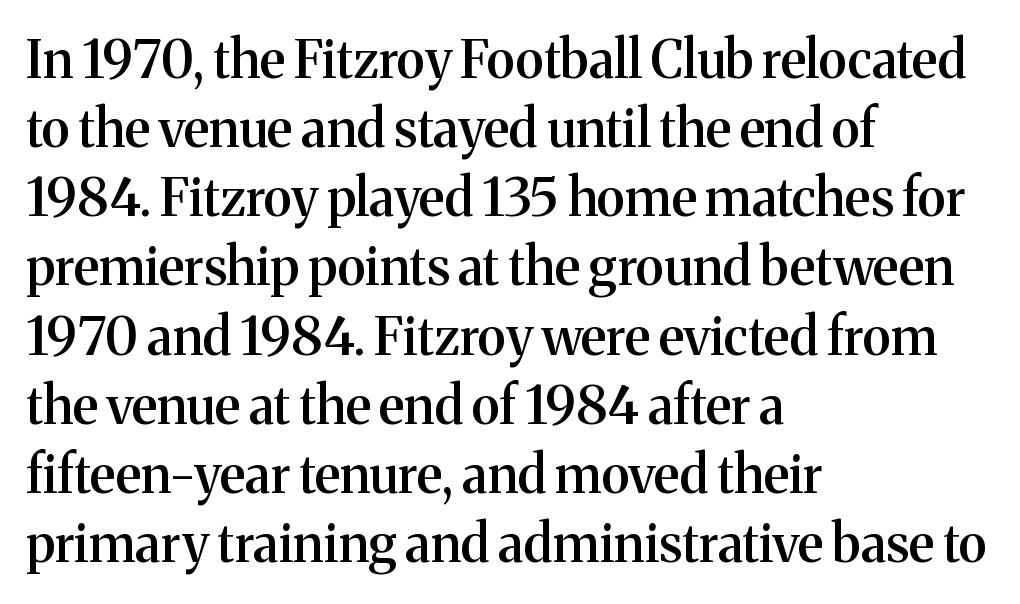
Q: Is the text bold? A: Semi-bold.
Q: Is the text italic (slanted)? A: No, it is upright.
Q: Is the typeface a serif or a sans-serif typeface? A: Serif.
Q: Is the text underlined? A: No.
Q: How is the paragraph aligned? A: Left-aligned.
Q: Is the spacing between letters normal or unusually wide? A: Normal.
Q: Is the spacing between lines tight, normal or loose? A: Normal.
Q: Width (condensed, normal, or wide)? A: Normal.
Q: Stroke contrast? A: Medium.
Q: x-height? A: Medium.
Q: Monospaced? A: No.
